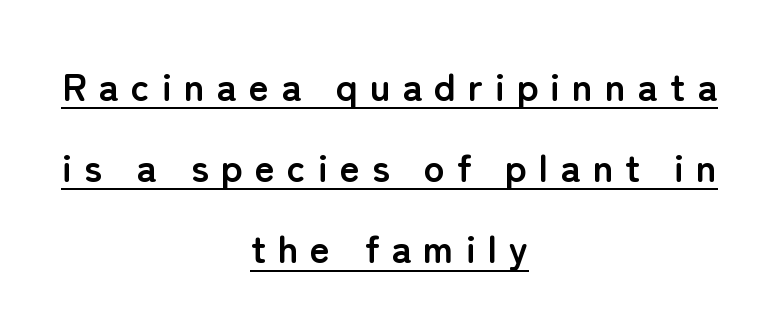
Note the varied advance widths — an 'i' is clearly narrower than an 'm'. The text was rendered using a sans face with plain stroke endings. Each new line begins a long way beneath the previous one. The horizontal fit of the characters is loose and conspicuously gappy.
